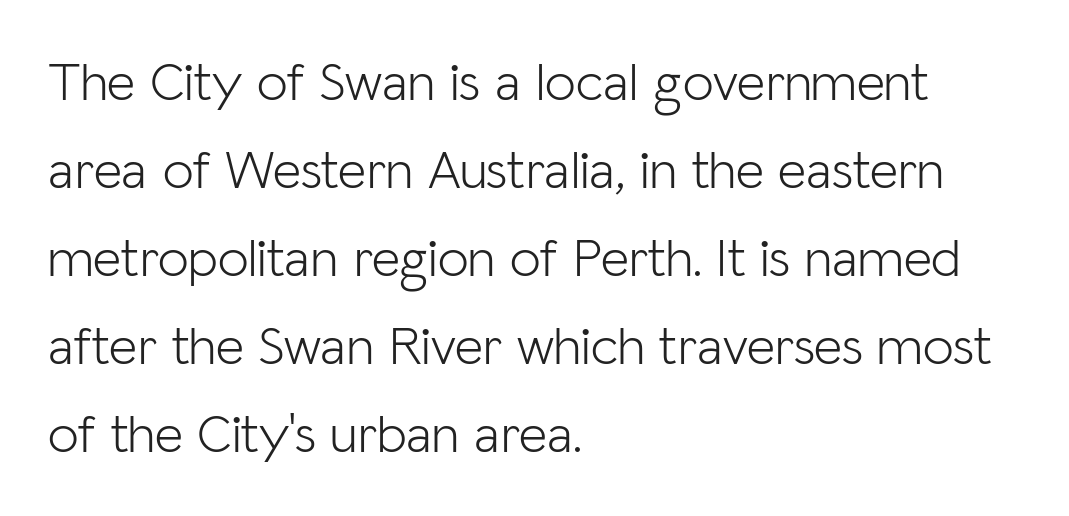
{"serif": "no", "italic": "no", "bold": "no", "weight": "light", "width": "normal", "stroke_contrast": "low", "x_height": "medium", "monospaced": "no", "underline": "no", "align": "left", "line_spacing": "normal", "line_spacing_ratio": 1.6, "letter_spacing": "normal", "letter_spacing_em": 0.0, "glyph_px": 55}
